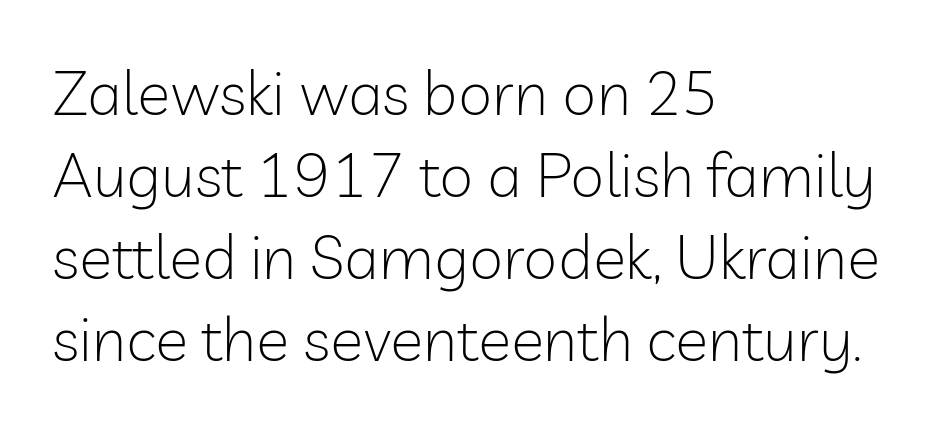
{"serif": "no", "italic": "no", "bold": "no", "weight": "light", "width": "normal", "stroke_contrast": "low", "x_height": "medium", "monospaced": "no", "underline": "no", "align": "left", "line_spacing": "normal", "line_spacing_ratio": 1.32, "letter_spacing": "normal", "letter_spacing_em": 0.0, "glyph_px": 62}
